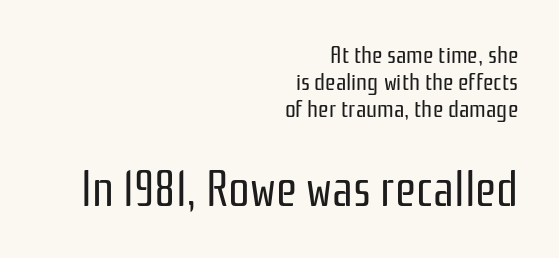
Q: Is the text bold? A: No.
Q: Is the text italic (slanted)? A: No, it is upright.
Q: Is the typeface a serif or a sans-serif typeface? A: Sans-serif.
Q: Is the text underlined? A: No.
Q: How is the paragraph aligned? A: Right-aligned.
Q: Is the spacing between letters normal or unusually wide? A: Normal.
Q: Is the spacing between lines tight, normal or loose? A: Tight.
Q: Which block of text is set in a larger size, the first (top) or the second (bottom)? A: The second (bottom) one.
Q: Width (condensed, normal, or wide)? A: Condensed.
Q: Stroke contrast? A: Low.
Q: x-height? A: Medium.
Q: Monospaced? A: No.
